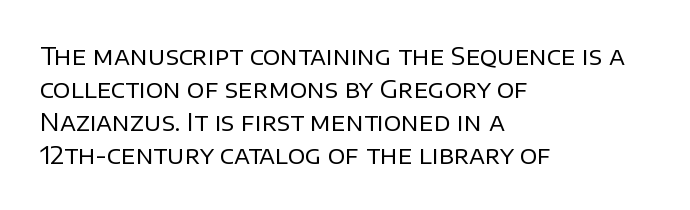
Q: Is the text bold? A: No.
Q: Is the text italic (slanted)? A: No, it is upright.
Q: Is the text underlined? A: No.
Q: How is the paragraph aligned? A: Left-aligned.
Q: Is the spacing between letters normal or unusually wide? A: Normal.
Q: Is the spacing between lines tight, normal or loose? A: Normal.
